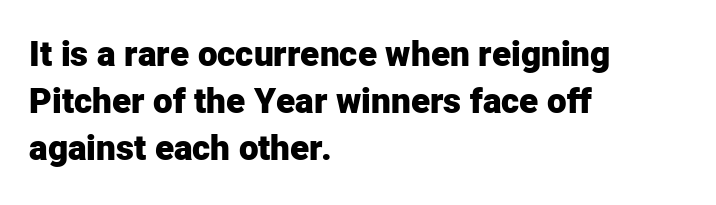
Q: Is the text bold? A: Yes.
Q: Is the text italic (slanted)? A: No, it is upright.
Q: Is the typeface a serif or a sans-serif typeface? A: Sans-serif.
Q: Is the text underlined? A: No.
Q: How is the paragraph aligned? A: Left-aligned.
Q: Is the spacing between letters normal or unusually wide? A: Normal.
Q: Is the spacing between lines tight, normal or loose? A: Normal.
Q: Width (condensed, normal, or wide)? A: Normal.
Q: Stroke contrast? A: Low.
Q: x-height? A: Medium.
Q: Monospaced? A: No.
